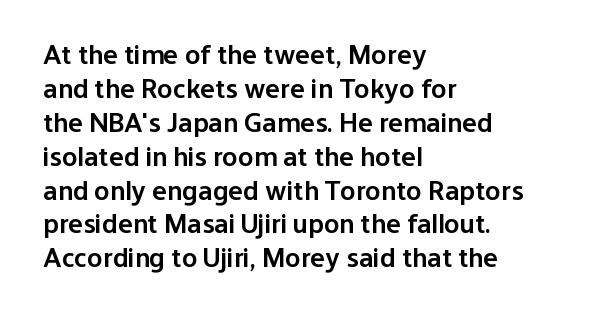
Q: Is the text bold? A: Semi-bold.
Q: Is the text italic (slanted)? A: No, it is upright.
Q: Is the typeface a serif or a sans-serif typeface? A: Sans-serif.
Q: Is the text underlined? A: No.
Q: How is the paragraph aligned? A: Left-aligned.
Q: Is the spacing between letters normal or unusually wide? A: Normal.
Q: Width (condensed, normal, or wide)? A: Normal.
Q: Stroke contrast? A: Low.
Q: x-height? A: Medium.
Q: Monospaced? A: No.
